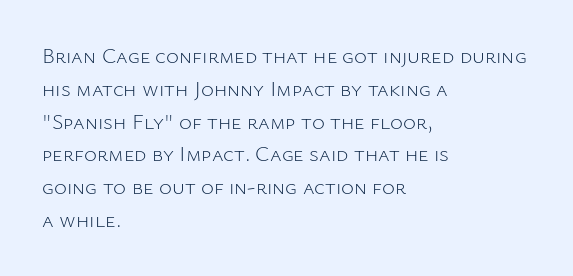
{"italic": "no", "bold": "no", "underline": "no", "align": "left", "line_spacing": "normal", "line_spacing_ratio": 1.49, "letter_spacing": "normal", "letter_spacing_em": 0.0, "glyph_px": 22}
